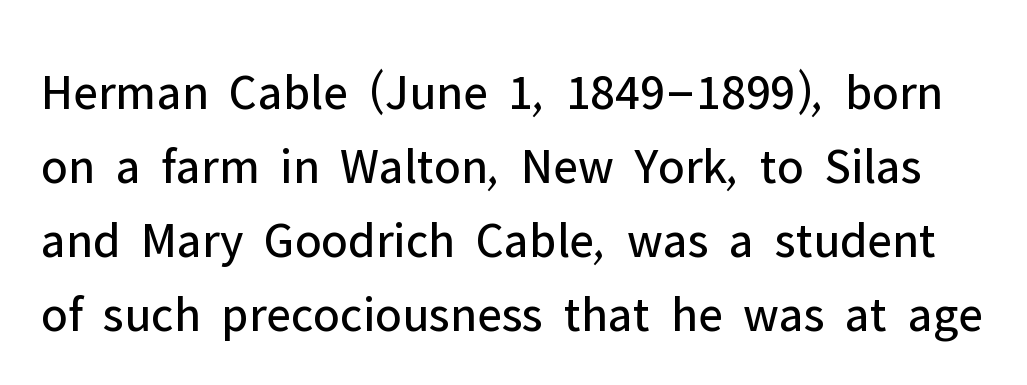
Q: Is the text bold? A: No.
Q: Is the text italic (slanted)? A: No, it is upright.
Q: Is the typeface a serif or a sans-serif typeface? A: Sans-serif.
Q: Is the text underlined? A: No.
Q: Is the spacing between letters normal or unusually wide? A: Normal.
Q: Is the spacing between lines tight, normal or loose? A: Normal.
Q: Width (condensed, normal, or wide)? A: Normal.
Q: Stroke contrast? A: Low.
Q: x-height? A: Medium.
Q: Monospaced? A: No.
